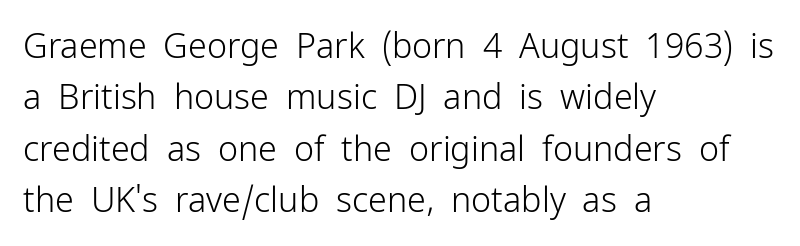
How would I describe the line gaps? Plain and ordinary. Words float on clear page, feet unadorned. On a weight scale, this lands at 450 or below. The rag falls on the right side of this text block. Serif or sans? Sans — the stroke terminals are bare. Tracking here is standard; glyphs follow each other at the usual distance.
